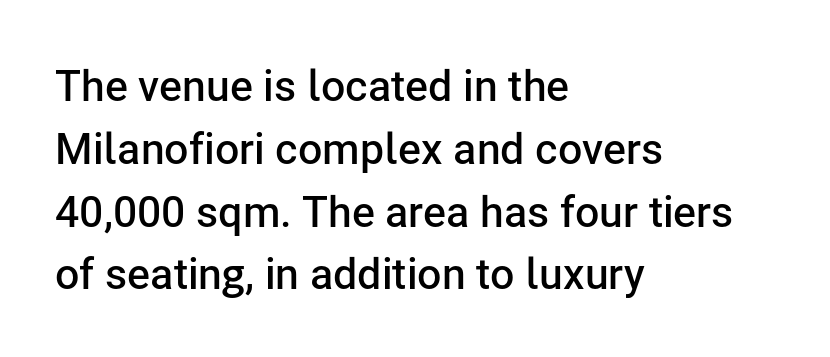
The image shows 43 px semibold sans-serif type, upright; set left-aligned, normal line spacing (1.46x), normal letter spacing, not underlined; low stroke contrast and a medium x-height.
